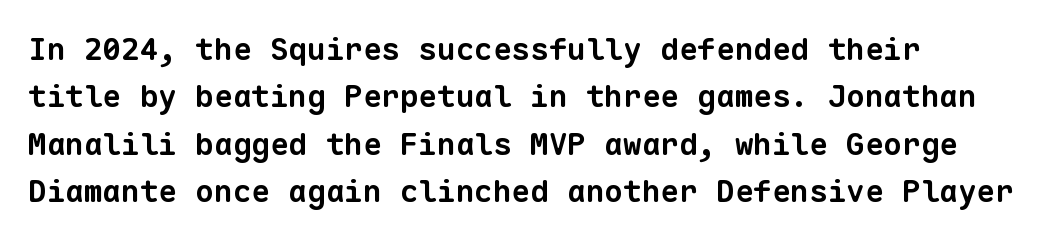
{"serif": "no", "bold": "yes", "weight": "bold", "width": "normal", "stroke_contrast": "low", "x_height": "medium", "monospaced": "yes", "underline": "no", "align": "left", "line_spacing": "normal", "line_spacing_ratio": 1.53, "letter_spacing": "normal", "letter_spacing_em": 0.0, "glyph_px": 31}
